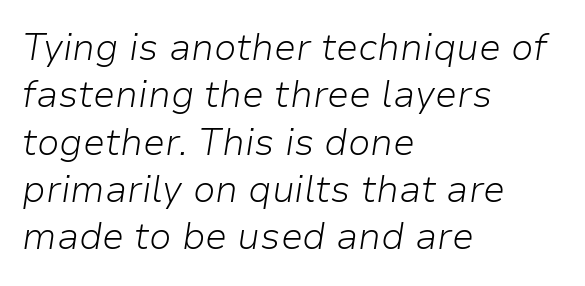
{"italic": "yes", "lean": "right", "slant_degrees": 9, "bold": "no", "weight": "light", "width": "normal", "stroke_contrast": "low", "x_height": "medium", "monospaced": "no", "underline": "no", "align": "left", "line_spacing": "normal", "line_spacing_ratio": 1.28, "letter_spacing": "normal", "letter_spacing_em": 0.0, "glyph_px": 37}
